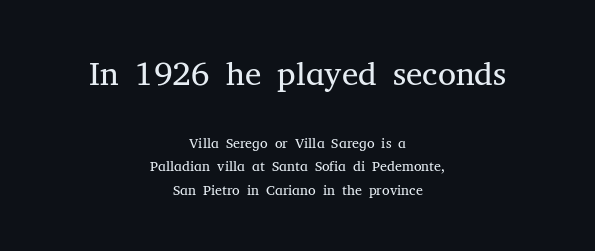
{"serif": "yes", "italic": "no", "bold": "no", "weight": "regular", "width": "normal", "stroke_contrast": "medium", "x_height": "medium", "monospaced": "no", "underline": "no", "align": "center", "line_spacing": "normal", "line_spacing_ratio": 1.68, "letter_spacing": "normal", "letter_spacing_em": 0.0, "larger_block": "first", "size_ratio": 2.36, "glyph_px": 33}
